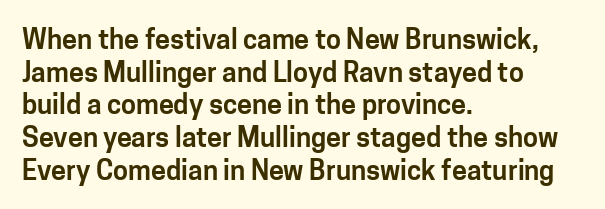
{"italic": "no", "underline": "no", "align": "left", "line_spacing_ratio": 1.21, "letter_spacing": "normal", "letter_spacing_em": 0.0, "glyph_px": 27}
